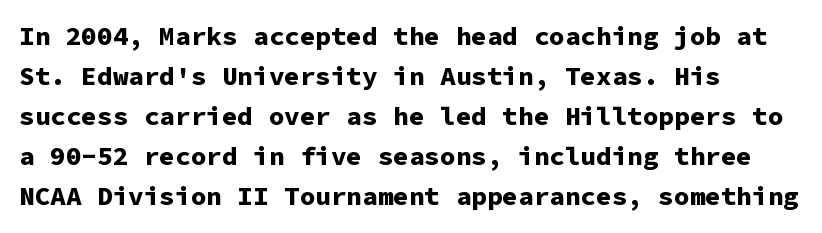
The image shows 26 px bold type, upright; set left-aligned, normal line spacing (1.54x), normal letter spacing, not underlined.
